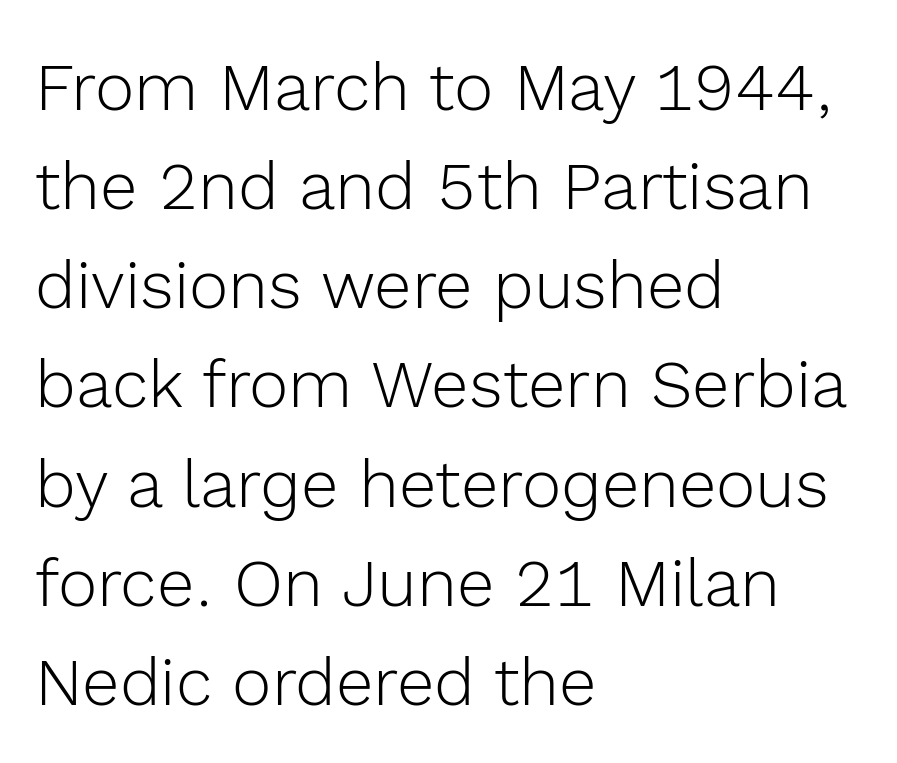
{"serif": "no", "italic": "no", "bold": "no", "weight": "light", "width": "normal", "x_height": "medium", "monospaced": "no", "underline": "no", "align": "left", "line_spacing": "normal", "line_spacing_ratio": 1.48, "letter_spacing": "normal", "letter_spacing_em": 0.0, "glyph_px": 67}
